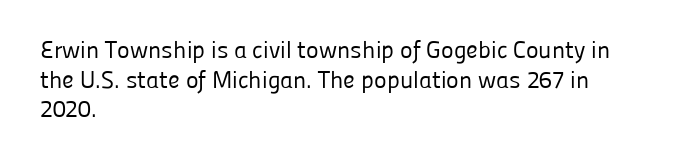
Words appear dense and cohesive because spacing is normal. Stem width sits at or under what a default text font uses. Honestly, there is no underline to notice here at all. The lettering stays uniformly vertical, giving the passage a roman look.
